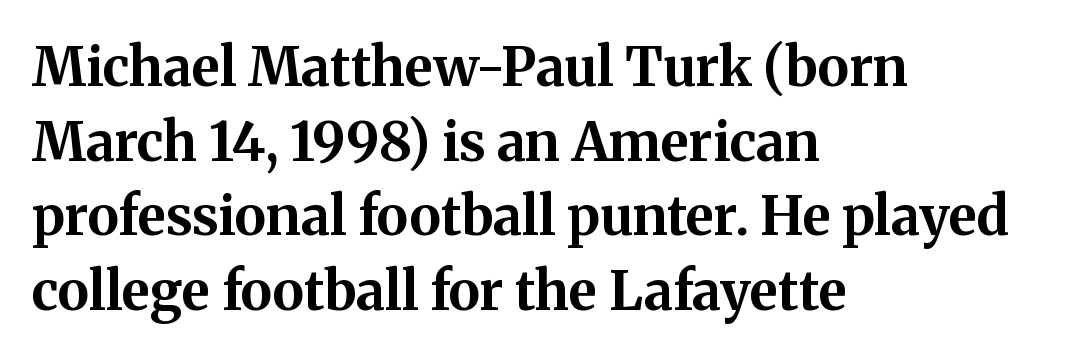
{"serif": "yes", "italic": "no", "bold": "yes", "weight": "bold", "width": "normal", "stroke_contrast": "medium", "x_height": "medium", "monospaced": "no", "underline": "no", "align": "left", "line_spacing": "normal", "line_spacing_ratio": 1.38, "letter_spacing": "normal", "letter_spacing_em": 0.0, "glyph_px": 54}
